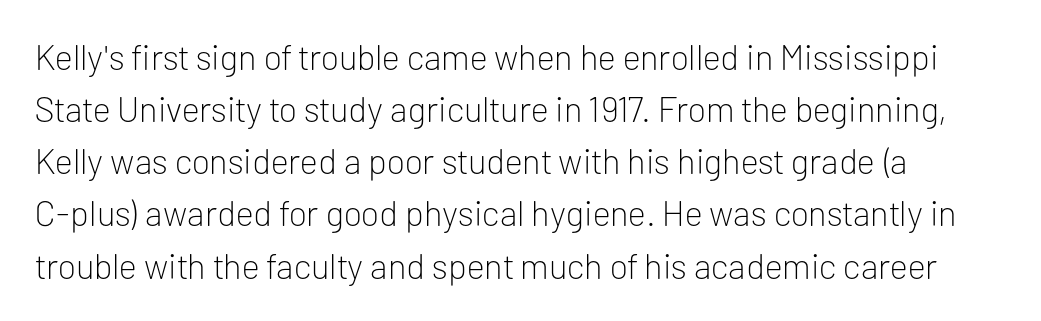
Spacing verdict: proportional, widths tailored to each character. This rendering uses left alignment, leaving the right contour irregular. Vertical strokes here are truly vertical. A quiet, ordinary-to-light weight characterises the typeface. Serif or sans? Sans — the stroke terminals are bare. No extra tracking has been applied to these lines.
